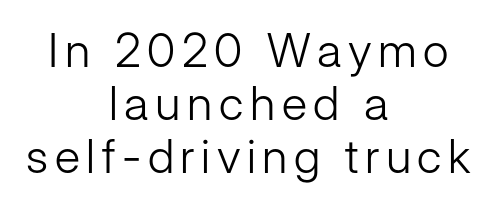
The image shows 47 px light sans-serif type, upright; set centered, tight line spacing (1.13x), not underlined; low stroke contrast and a medium x-height.
